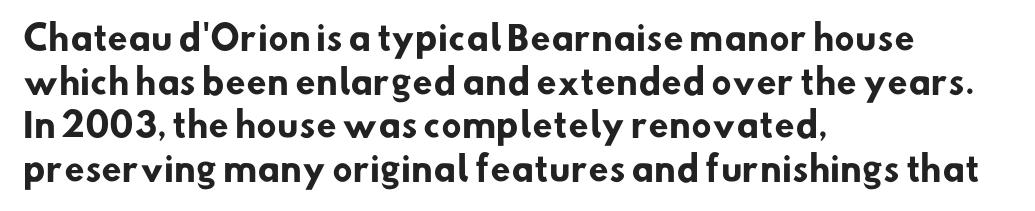
{"serif": "no", "bold": "yes", "weight": "heavy", "width": "normal", "stroke_contrast": "low", "x_height": "small", "monospaced": "no", "underline": "no", "align": "left", "line_spacing": "normal", "line_spacing_ratio": 1.32, "letter_spacing": "normal", "letter_spacing_em": 0.0, "glyph_px": 33}
